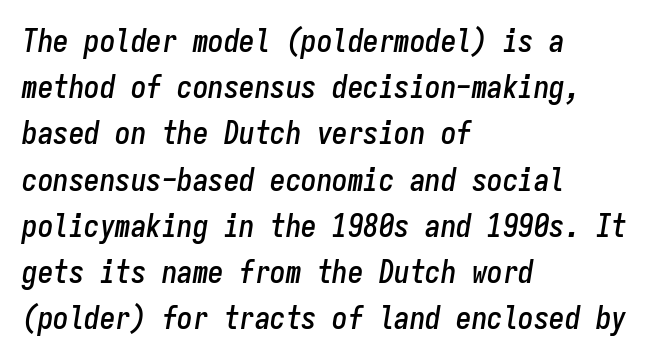
The image shows 31 px condensed type, italic (leaning right), monospaced; set left-aligned, normal line spacing (1.49x), normal letter spacing, not underlined; low stroke contrast and a medium x-height.
